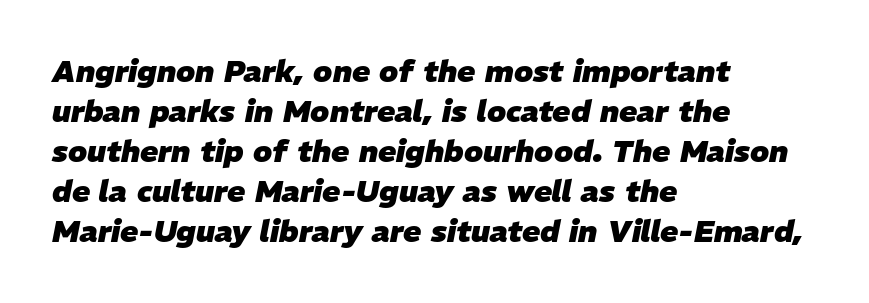
{"italic": "yes", "lean": "right", "slant_degrees": 11, "bold": "yes", "weight": "heavy", "width": "normal", "stroke_contrast": "low", "x_height": "medium", "monospaced": "no", "underline": "no", "align": "left", "line_spacing": "normal", "line_spacing_ratio": 1.33, "letter_spacing": "normal", "letter_spacing_em": 0.0, "glyph_px": 30}
